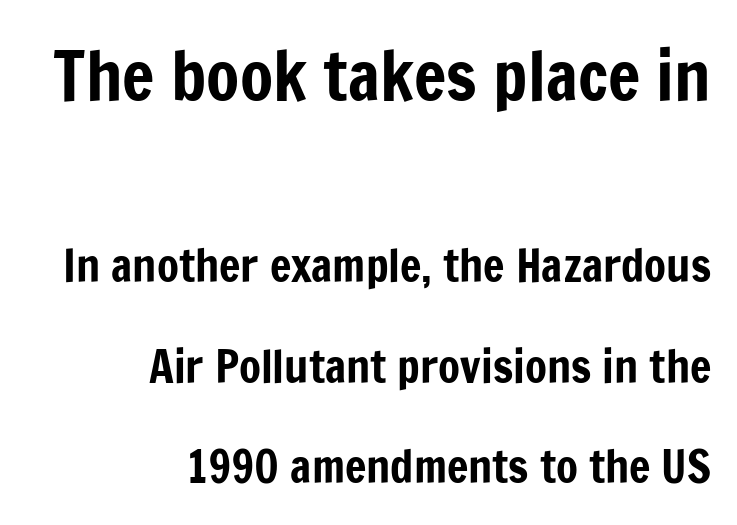
{"serif": "no", "italic": "no", "width": "condensed", "stroke_contrast": "low", "x_height": "medium", "monospaced": "no", "underline": "no", "align": "right", "line_spacing": "loose", "line_spacing_ratio": 2.24, "letter_spacing": "normal", "letter_spacing_em": 0.0, "larger_block": "first", "size_ratio": 1.51, "glyph_px": 68}
